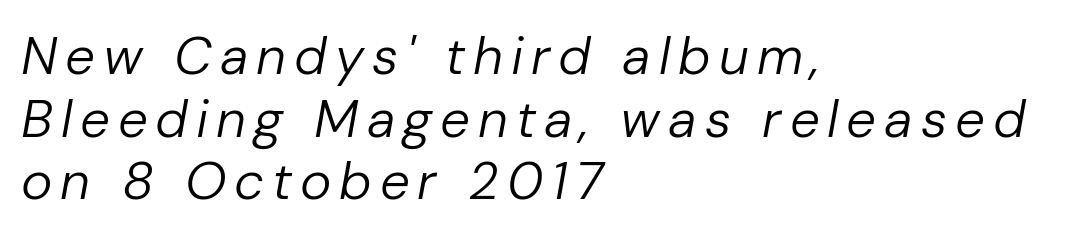
The image shows 53 px regular-weight type, italic (leaning right); set left-aligned, line spacing 1.18x, not underlined; low stroke contrast and a medium x-height.
